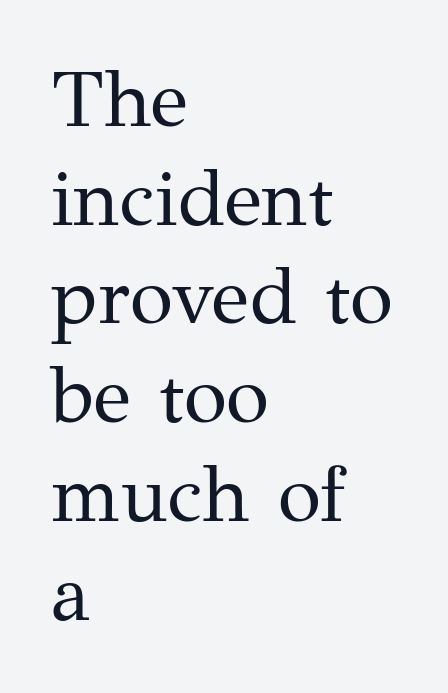
{"serif": "yes", "italic": "no", "bold": "no", "weight": "regular", "width": "normal", "stroke_contrast": "medium", "x_height": "medium", "monospaced": "no", "underline": "no", "align": "left", "line_spacing": "normal", "line_spacing_ratio": 1.25, "letter_spacing": "normal", "letter_spacing_em": 0.0, "glyph_px": 79}
